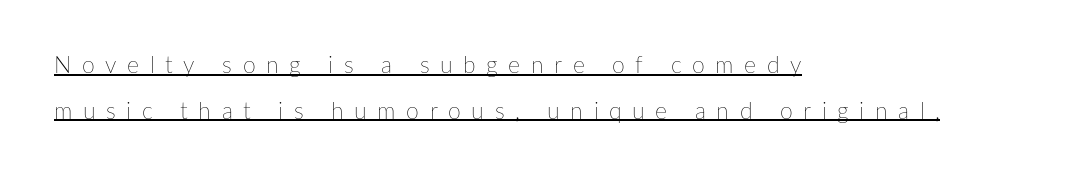
Each line of the rendering has a horizontal stroke beneath the glyphs. Do the letters lean? They stand straight. Is there much room between lines? Yes — plenty of vertical air separates them. Counters stay open thanks to moderate or lighter strokes. The paragraph shown leans on its left margin. Substantial extra tracking has been applied to these lines.
